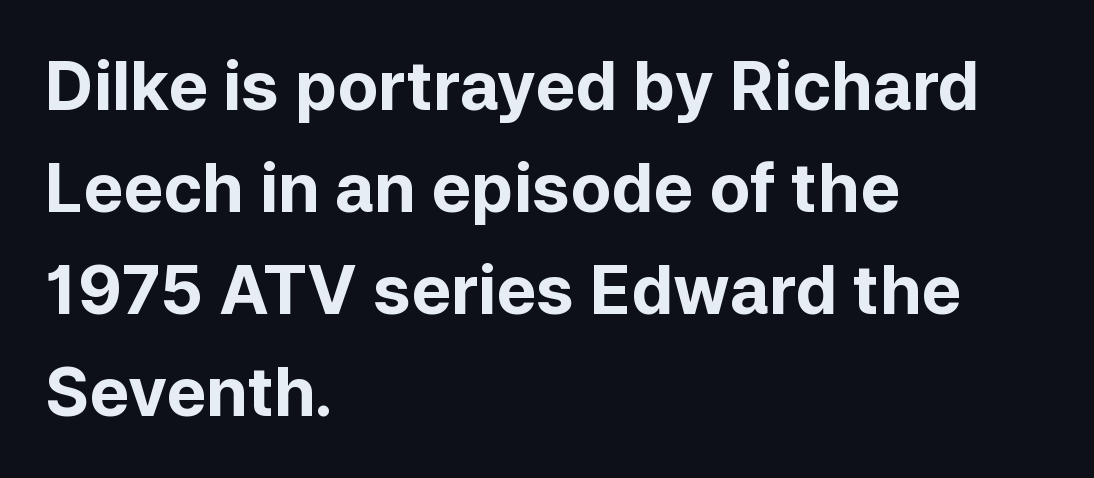
Every row of glyphs begins at an identical x-position on the left. Letters rest on an invisible, unmarked baseline. Is the type bold? Yes — the strokes are clearly thick and heavy. The passage shown is typed in a proportional face where columns would drift.
